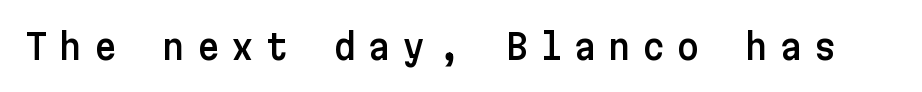
The image shows 35 px sans-serif type, upright; set unusually wide letter spacing (+0.33 em), not underlined; low stroke contrast and a medium x-height.
